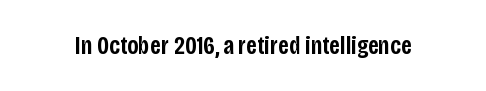
Ascenders rise straight up at ninety degrees. The typesetting leans somewhat heavy: a semibold. Observe the ordinary spacing: letters are neighbours, not strangers. Only glyphs here, with clear space below each row.
